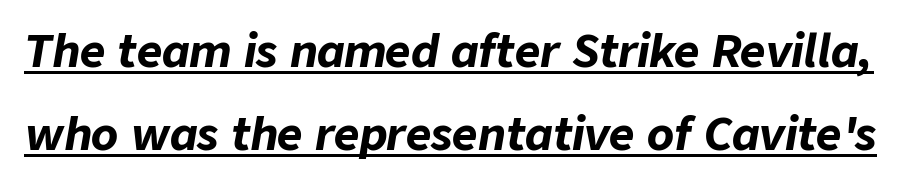
The image shows 44 px bold type, italic (leaning right); set line spacing 1.89x, normal letter spacing, underlined; low stroke contrast and a medium x-height.
